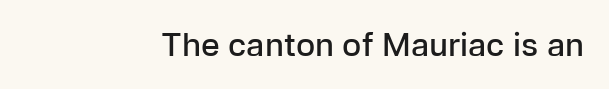
The image shows 32 px semibold sans-serif type, upright; set normal letter spacing, not underlined; low stroke contrast and a medium x-height.
